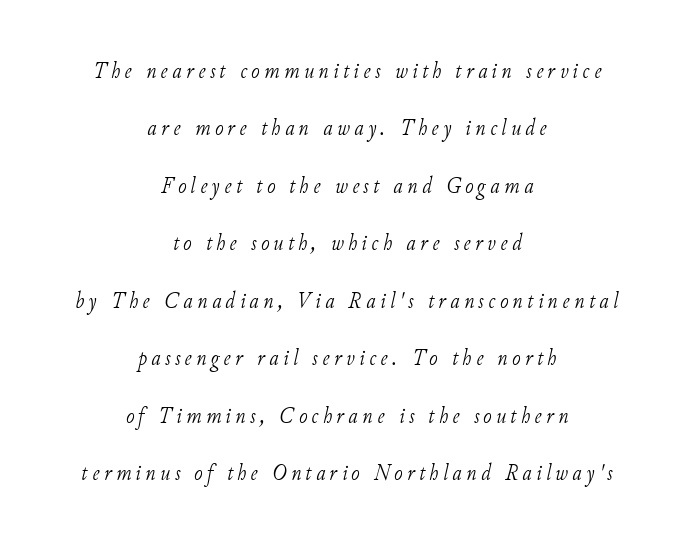
Q: Is the text bold? A: No.
Q: Is the text italic (slanted)? A: Yes, it leans right by about 11 degrees.
Q: Is the text underlined? A: No.
Q: How is the paragraph aligned? A: Centered.
Q: Is the spacing between lines tight, normal or loose? A: Loose.
